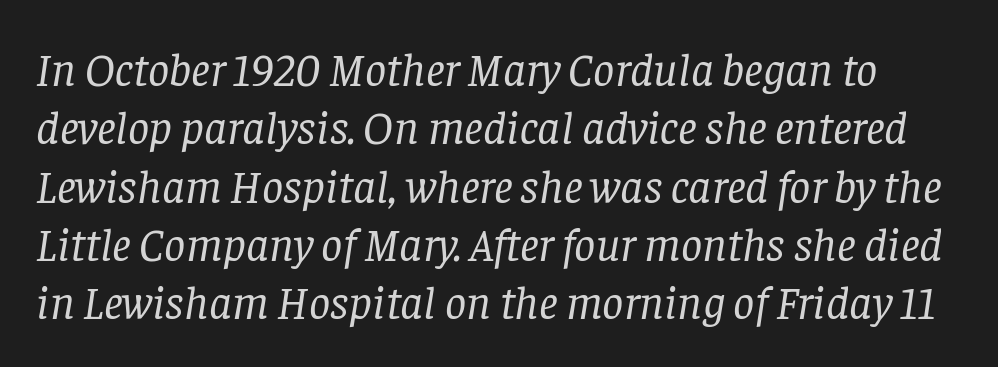
Tall strokes in this sample are angled rather than plumb. Think of a printed novel: that variable character pitch is what you see here. What kind of face is this? One with serifs. You could call the tracking neutral — neither tight nor loose. Counters stay open thanks to moderate or lighter strokes. Check under the words: just untouched page.
